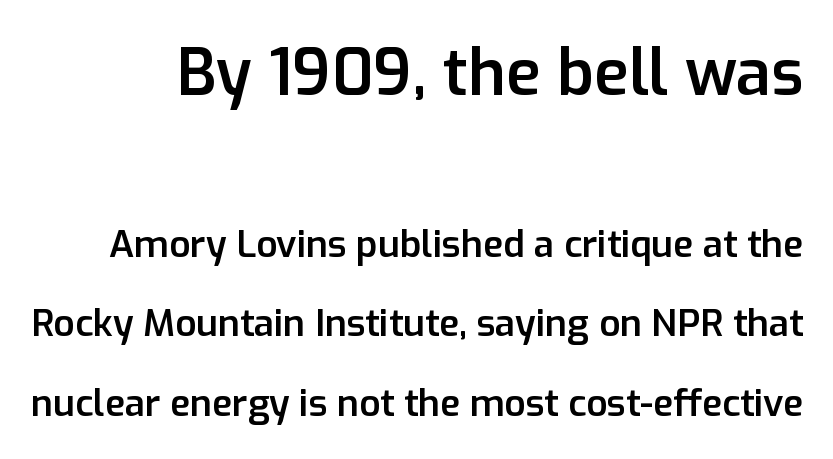
This is the regular roman posture of the typeface. Compared with typical body copy, the letter spacing here is the same. Honestly, the rows look like they've been pulled way apart. The text was rendered using a sans face with plain stroke endings.
